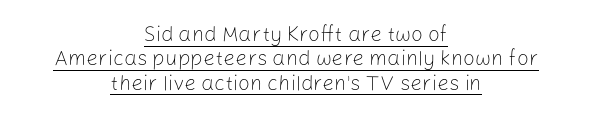
{"italic": "no", "bold": "no", "underline": "yes", "align": "center", "line_spacing_ratio": 1.16, "letter_spacing": "normal", "letter_spacing_em": 0.0, "glyph_px": 21}
